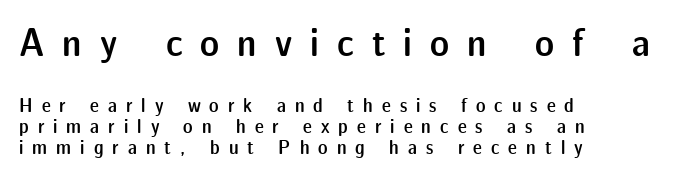
The image shows 40 px semibold sans-serif type, upright; set left-aligned, tight line spacing (1.05x), unusually wide letter spacing (+0.45 em), not underlined; the first (top) block is 2.0x larger; low stroke contrast and a medium x-height.
